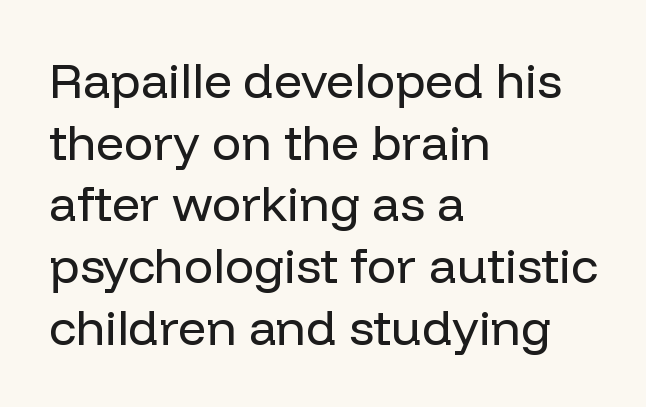
{"serif": "no", "italic": "no", "bold": "no", "weight": "regular", "width": "normal", "stroke_contrast": "low", "x_height": "medium", "monospaced": "no", "underline": "no", "align": "left", "line_spacing": "normal", "line_spacing_ratio": 1.26, "letter_spacing": "normal", "letter_spacing_em": 0.0, "glyph_px": 49}
